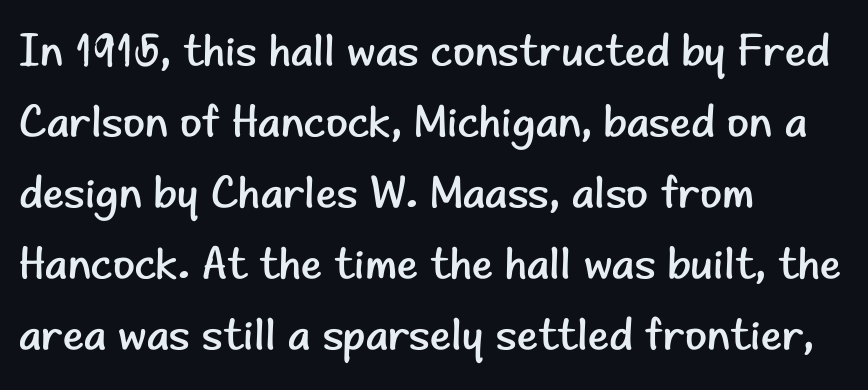
Leading: standard. If you drew a ruler down the left edge, every line would touch it. Letters rest on an invisible, unmarked baseline. The passage shown has conventional tracking throughout.
